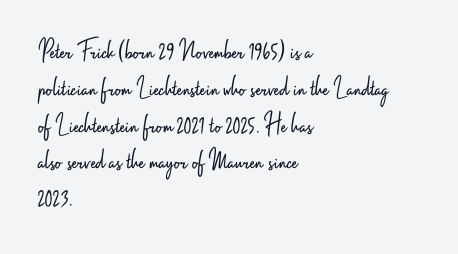
The image shows 29 px light, condensed sans-serif type; set left-aligned, normal line spacing (1.27x), normal letter spacing, not underlined; low stroke contrast and a small x-height.
